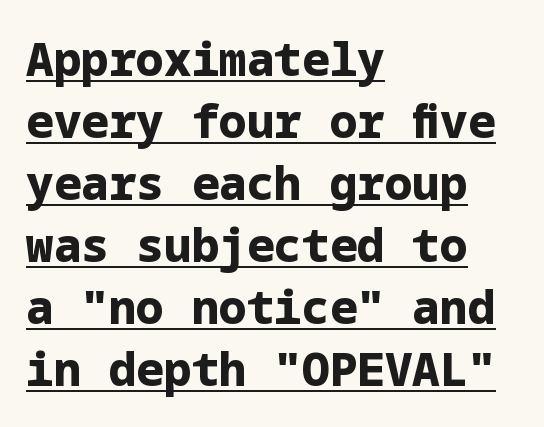
{"serif": "no", "italic": "no", "bold": "yes", "weight": "bold", "width": "normal", "stroke_contrast": "low", "x_height": "medium", "underline": "yes", "align": "left", "line_spacing": "normal", "line_spacing_ratio": 1.35, "letter_spacing": "normal", "letter_spacing_em": 0.0, "glyph_px": 46}
